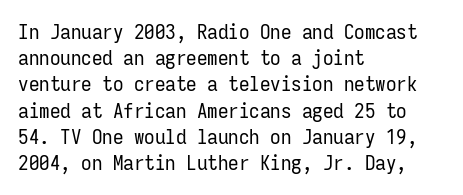
The image shows 21 px text type, upright; set left-aligned, normal line spacing (1.25x), normal letter spacing, not underlined.
